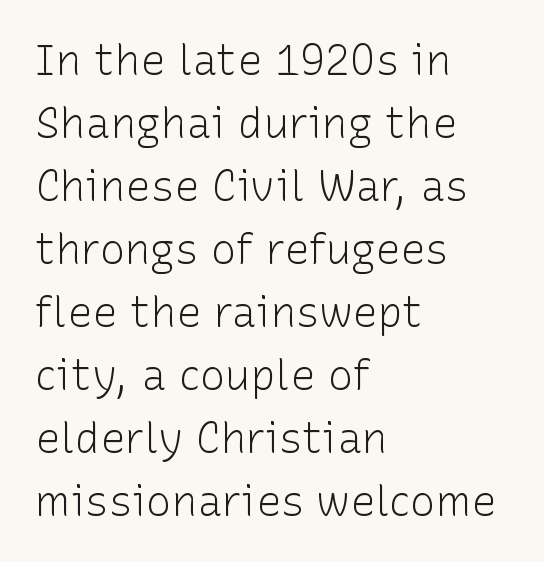
Q: Is the text bold? A: No.
Q: Is the text italic (slanted)? A: No, it is upright.
Q: Is the typeface a serif or a sans-serif typeface? A: Sans-serif.
Q: Is the text underlined? A: No.
Q: How is the paragraph aligned? A: Left-aligned.
Q: Is the spacing between letters normal or unusually wide? A: Normal.
Q: Is the spacing between lines tight, normal or loose? A: Normal.
Q: Width (condensed, normal, or wide)? A: Normal.
Q: Stroke contrast? A: Low.
Q: x-height? A: Medium.
Q: Monospaced? A: No.
